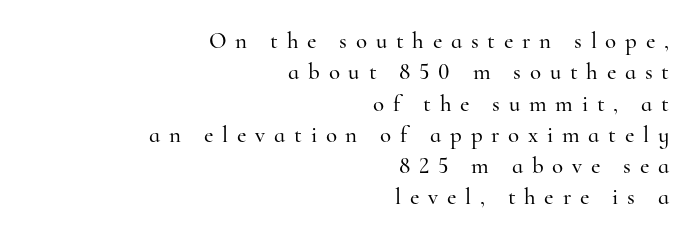
{"italic": "no", "underline": "no", "align": "right", "line_spacing": "normal", "line_spacing_ratio": 1.36, "letter_spacing": "wide", "letter_spacing_em": 0.38, "glyph_px": 23}
